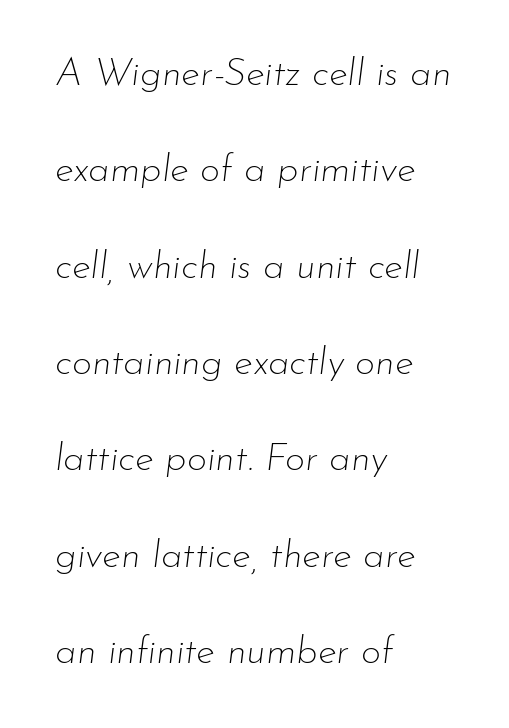
Q: Is the text bold? A: No.
Q: Is the text italic (slanted)? A: Yes, it leans right by about 7 degrees.
Q: Is the text underlined? A: No.
Q: How is the paragraph aligned? A: Left-aligned.
Q: Is the spacing between letters normal or unusually wide? A: Normal.
Q: Is the spacing between lines tight, normal or loose? A: Loose.
Q: Width (condensed, normal, or wide)? A: Normal.
Q: Stroke contrast? A: Low.
Q: x-height? A: Small.
Q: Monospaced? A: No.
